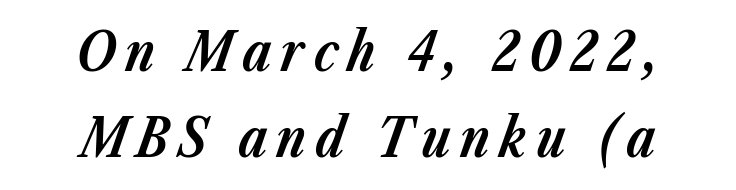
The setting favours the middle, as headings and verse often do. Normally led — the rows are evenly, conventionally spaced. Glance below the letters and you will spot only blank space. Spacing verdict: proportional, widths tailored to each character. Bold? Absolutely — the strokes are thick and heavy.
